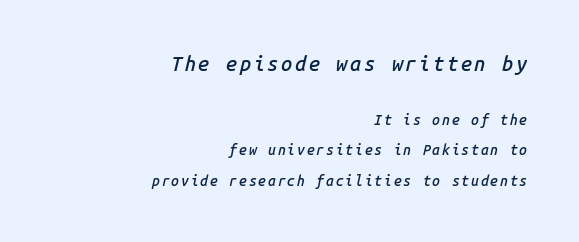
The image shows 20 px text type, italic (leaning right); set right-aligned, loose line spacing (2.16x), not underlined; the first (top) block is 1.43x larger.
